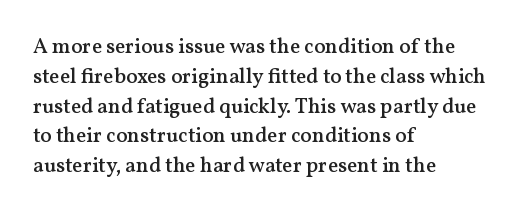
{"italic": "no", "bold": "semi", "underline": "no", "align": "left", "line_spacing": "normal", "line_spacing_ratio": 1.42, "letter_spacing": "normal", "letter_spacing_em": 0.0, "glyph_px": 21}
